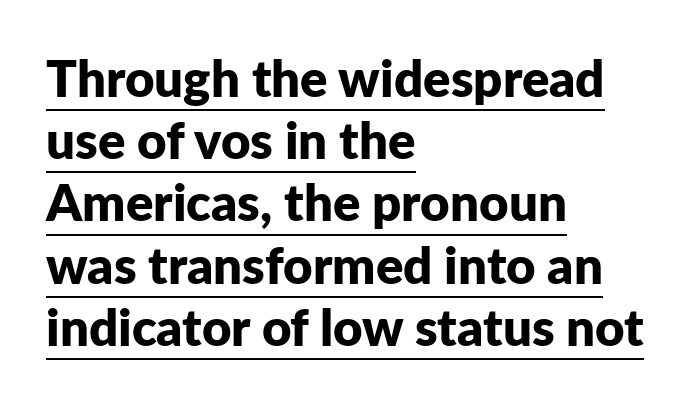
{"serif": "no", "italic": "no", "bold": "yes", "weight": "bold", "width": "normal", "stroke_contrast": "low", "x_height": "medium", "monospaced": "no", "underline": "yes", "align": "left", "line_spacing_ratio": 1.22, "letter_spacing": "normal", "letter_spacing_em": 0.0, "glyph_px": 51}
